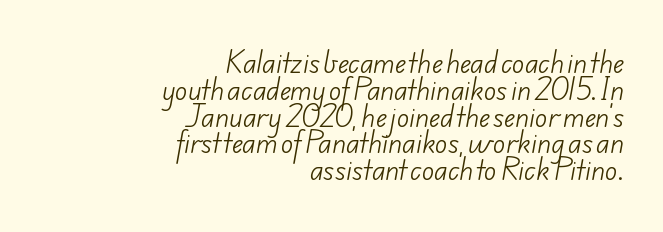
{"bold": "no", "underline": "no", "align": "right", "line_spacing": "tight", "line_spacing_ratio": 1.03, "letter_spacing": "normal", "letter_spacing_em": 0.0, "glyph_px": 26}
